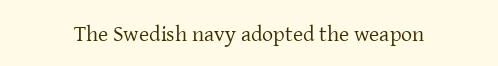
{"italic": "no", "bold": "no", "underline": "no", "letter_spacing": "normal", "letter_spacing_em": 0.0, "glyph_px": 22}
